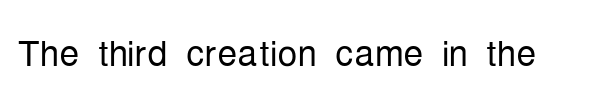
{"serif": "no", "italic": "no", "bold": "no", "weight": "light", "width": "condensed", "stroke_contrast": "low", "x_height": "medium", "monospaced": "no", "underline": "no", "letter_spacing": "normal", "letter_spacing_em": 0.0, "glyph_px": 50}
